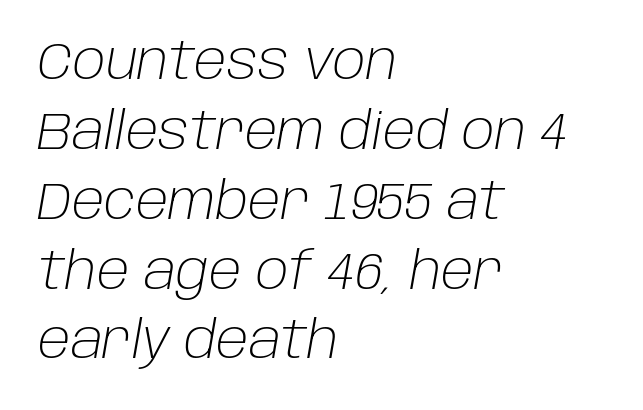
Q: Is the text bold? A: No.
Q: Is the text italic (slanted)? A: Yes, it leans right by about 10 degrees.
Q: Is the text underlined? A: No.
Q: How is the paragraph aligned? A: Left-aligned.
Q: Is the spacing between letters normal or unusually wide? A: Normal.
Q: Is the spacing between lines tight, normal or loose? A: Normal.
Q: Width (condensed, normal, or wide)? A: Normal.
Q: Stroke contrast? A: Low.
Q: x-height? A: Large.
Q: Monospaced? A: No.
